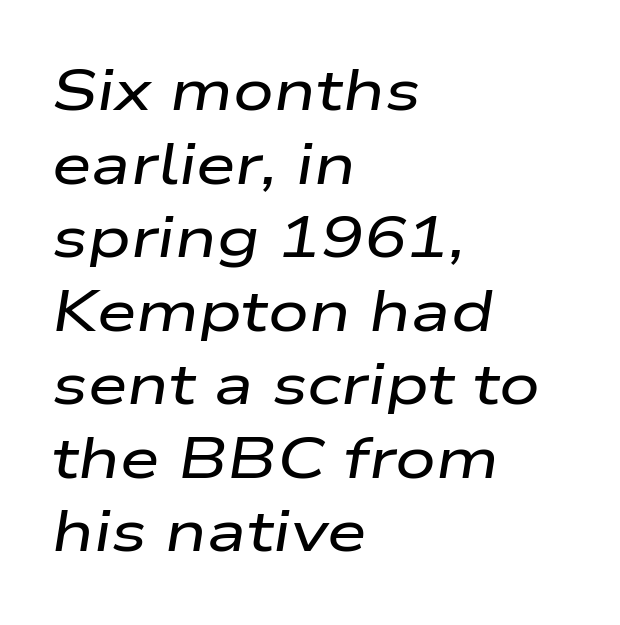
{"italic": "yes", "lean": "right", "slant_degrees": 9, "width": "wide", "stroke_contrast": "low", "x_height": "medium", "monospaced": "no", "underline": "no", "align": "left", "line_spacing": "normal", "line_spacing_ratio": 1.29, "letter_spacing": "normal", "letter_spacing_em": 0.0, "glyph_px": 57}
